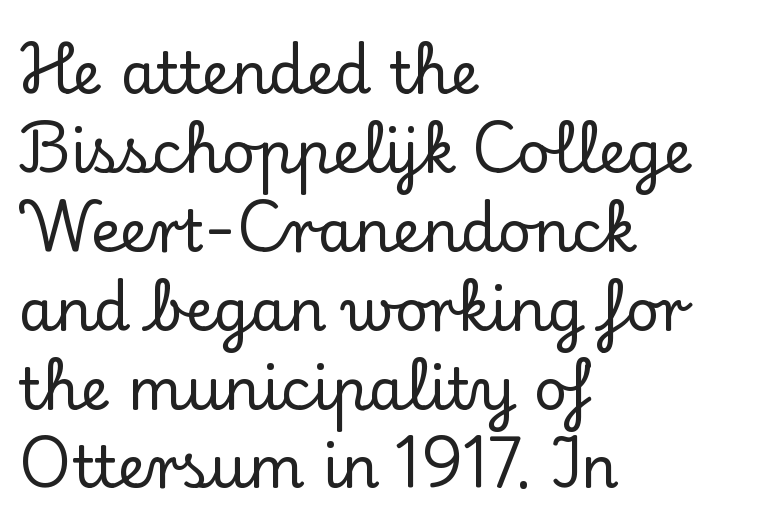
{"serif": "yes", "italic": "no", "width": "normal", "stroke_contrast": "low", "x_height": "small", "monospaced": "no", "underline": "no", "align": "left", "line_spacing": "normal", "line_spacing_ratio": 1.36, "letter_spacing": "normal", "letter_spacing_em": 0.0, "glyph_px": 58}
